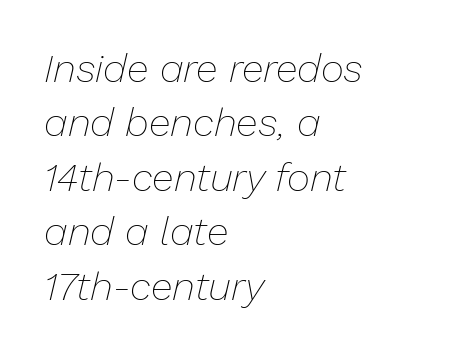
The image shows 40 px thin type, italic (leaning right); set left-aligned, normal line spacing (1.36x), normal letter spacing, not underlined; low stroke contrast and a medium x-height.
